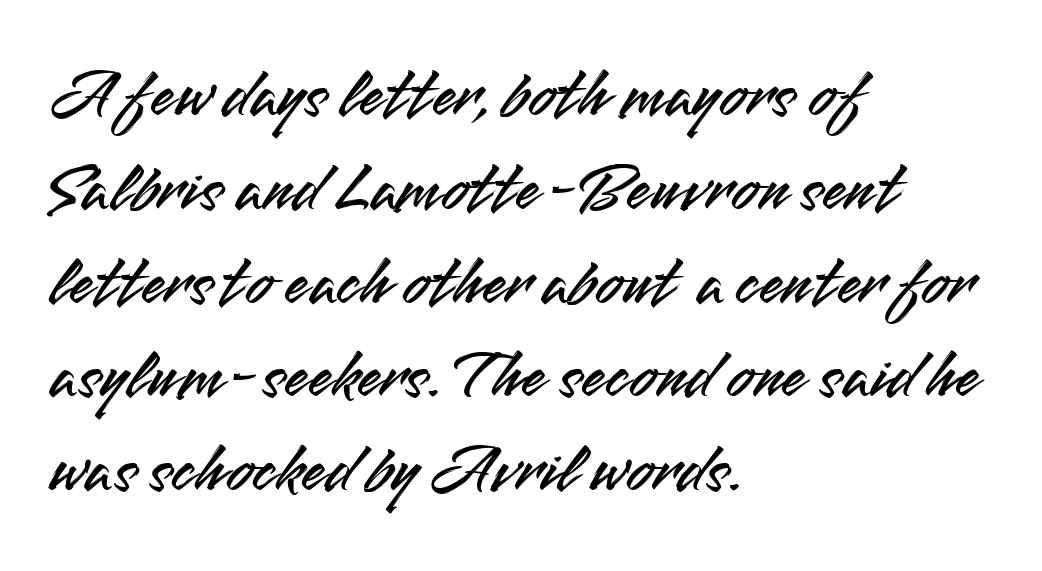
Q: Is the text italic (slanted)? A: Yes.
Q: Is the typeface a serif or a sans-serif typeface? A: Sans-serif.
Q: Is the text underlined? A: No.
Q: How is the paragraph aligned? A: Left-aligned.
Q: Is the spacing between letters normal or unusually wide? A: Normal.
Q: Is the spacing between lines tight, normal or loose? A: Normal.
Q: Width (condensed, normal, or wide)? A: Normal.
Q: Stroke contrast? A: Medium.
Q: x-height? A: Small.
Q: Monospaced? A: No.
